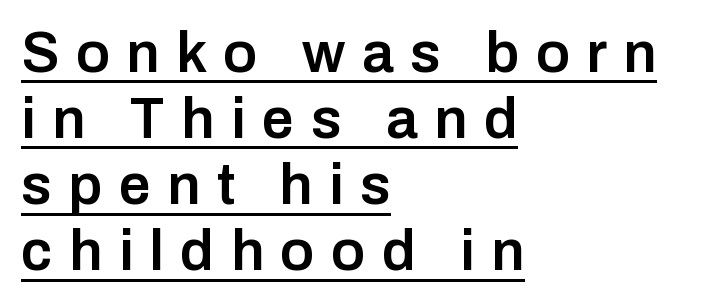
{"serif": "no", "italic": "no", "bold": "semi", "weight": "semibold", "width": "normal", "stroke_contrast": "low", "x_height": "medium", "monospaced": "no", "underline": "yes", "align": "left", "line_spacing_ratio": 1.16, "letter_spacing": "wide", "letter_spacing_em": 0.29, "glyph_px": 57}
